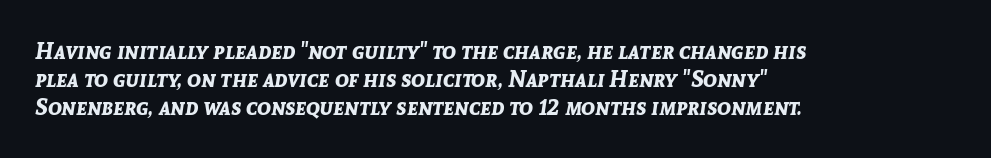
Just letters on the line, the space beneath them empty. Glyph-to-glyph distance matches everyday printed text. Quick note: italic. Stroke thickness is high; the sample reads as a true bold. The lines are quadded left.
